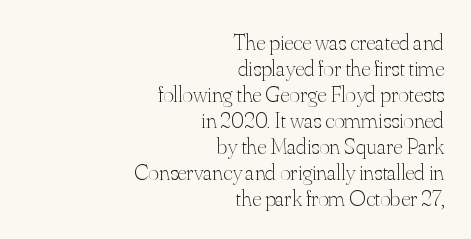
Q: Is the text bold? A: No.
Q: Is the text italic (slanted)? A: No, it is upright.
Q: Is the text underlined? A: No.
Q: How is the paragraph aligned? A: Right-aligned.
Q: Is the spacing between letters normal or unusually wide? A: Normal.
Q: Is the spacing between lines tight, normal or loose? A: Tight.
